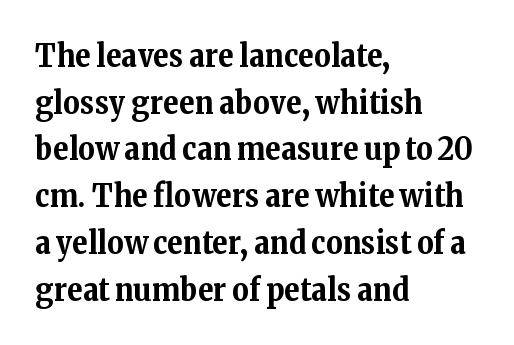
The image shows 32 px bold serif type, upright; set left-aligned, normal line spacing (1.46x), normal letter spacing, not underlined; medium stroke contrast and a medium x-height.
